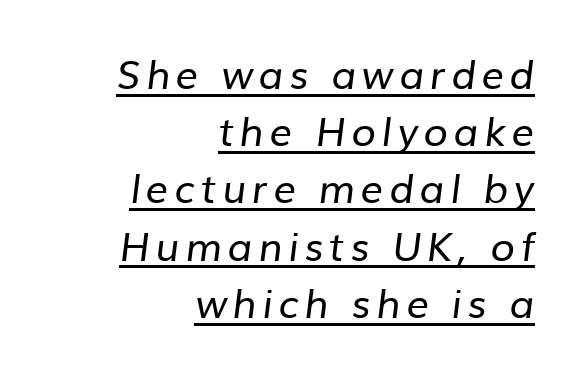
No letter is thick-stroked: the sample isn't bold. Caption: multi-line text, flush right, ragged left. You could not count columns in this text — the font is proportionally spaced. Students, observe: this is what conventionally led text looks like.
